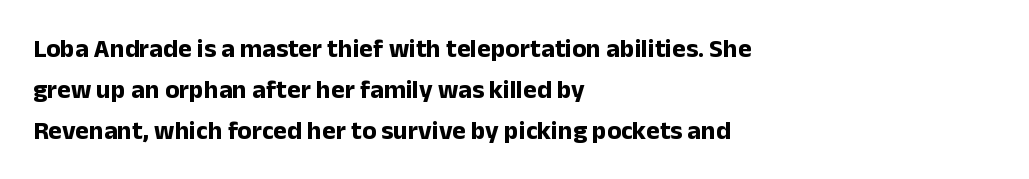
Q: Is the text bold? A: Yes.
Q: Is the text italic (slanted)? A: No, it is upright.
Q: Is the text underlined? A: No.
Q: How is the paragraph aligned? A: Left-aligned.
Q: Is the spacing between letters normal or unusually wide? A: Normal.
Q: Is the spacing between lines tight, normal or loose? A: Normal.
